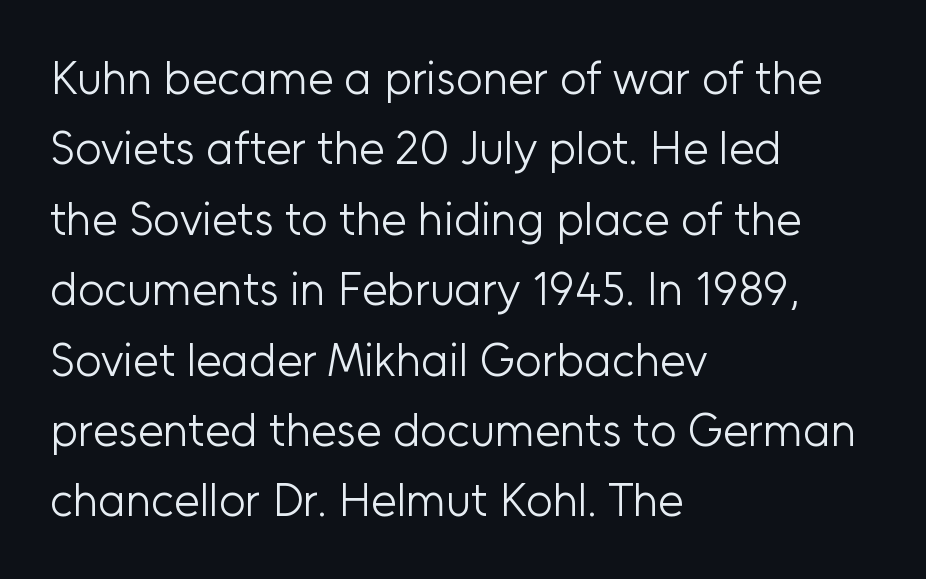
The image shows 46 px light sans-serif type, upright; set left-aligned, normal line spacing (1.53x), normal letter spacing, not underlined; low stroke contrast and a medium x-height.
